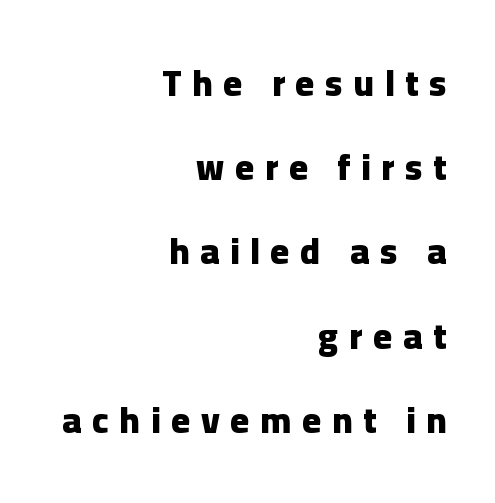
The image shows 36 px heavy sans-serif type, upright; set right-aligned, loose line spacing (2.34x), unusually wide letter spacing (+0.3 em), not underlined; low stroke contrast and a medium x-height.
